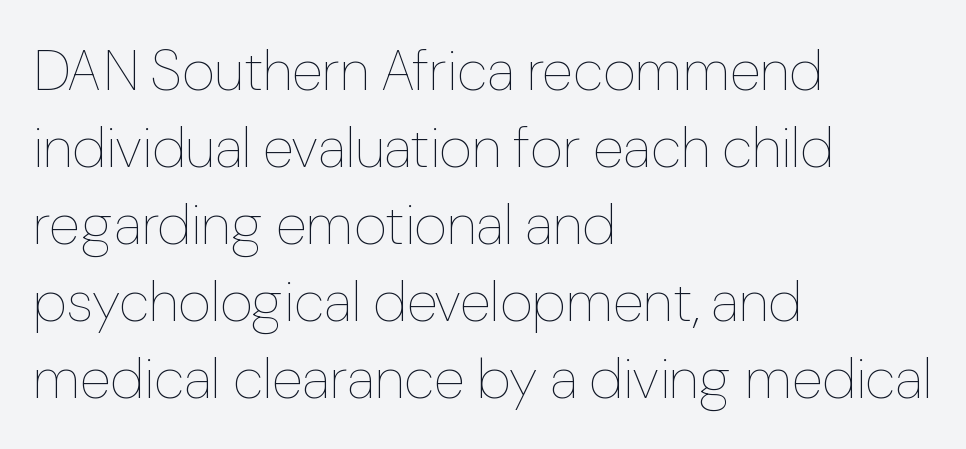
{"italic": "no", "bold": "no", "weight": "thin", "width": "normal", "stroke_contrast": "low", "x_height": "medium", "monospaced": "no", "underline": "no", "align": "left", "line_spacing": "normal", "line_spacing_ratio": 1.35, "letter_spacing": "normal", "letter_spacing_em": 0.0, "glyph_px": 57}
